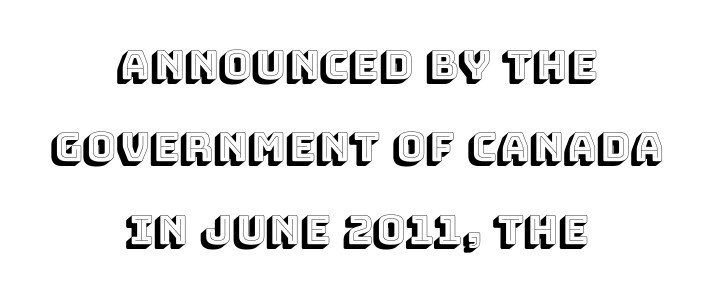
{"italic": "no", "width": "normal", "x_height": "large", "monospaced": "no", "underline": "no", "align": "center", "line_spacing": "loose", "line_spacing_ratio": 2.06, "letter_spacing": "normal", "letter_spacing_em": 0.0, "glyph_px": 40}
